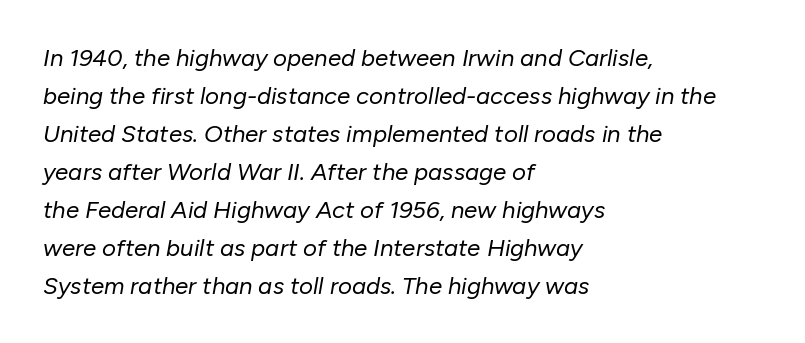
No letter is thick-stroked: the sample isn't bold. The gaps between neighbouring characters are ordinary and unremarkable. The specimen reads as italic at a glance. Quick note: interline space is typical.
